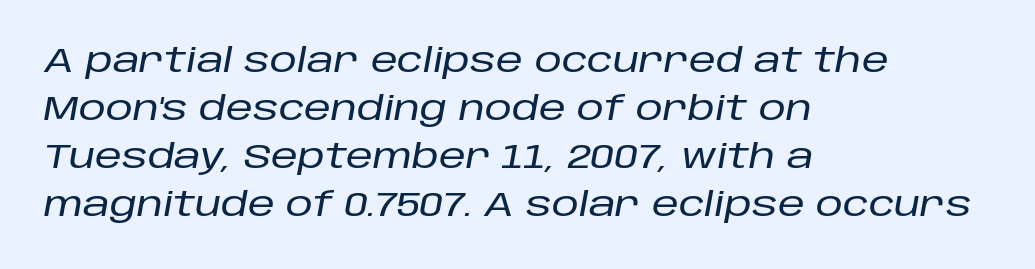
{"italic": "yes", "lean": "right", "slant_degrees": 10, "width": "normal", "stroke_contrast": "low", "x_height": "large", "monospaced": "no", "underline": "no", "align": "left", "line_spacing": "normal", "line_spacing_ratio": 1.41, "letter_spacing": "normal", "letter_spacing_em": 0.0, "glyph_px": 34}
